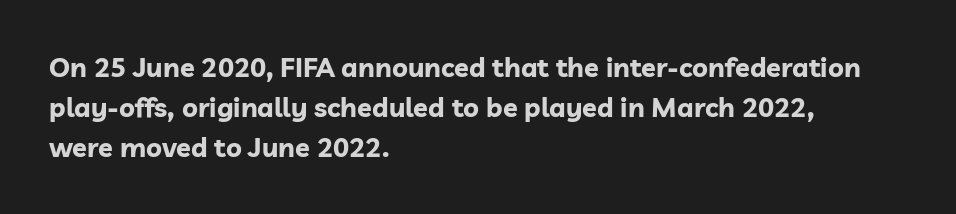
The image shows 27 px bold type, upright; set left-aligned, normal line spacing (1.49x), normal letter spacing, not underlined.
